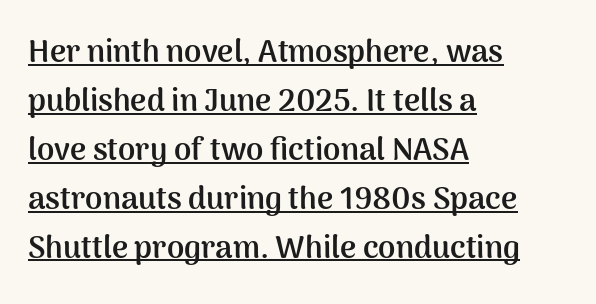
Notice how a bar underscores the lettering throughout. Stroke terminals: plain, sans-serif. Line starts are locked; line ends wander. Proportional: the letters do not fall into vertical columns. The gaps between neighbouring characters are ordinary and unremarkable. This sample keeps an unexceptional amount of space between lines.
